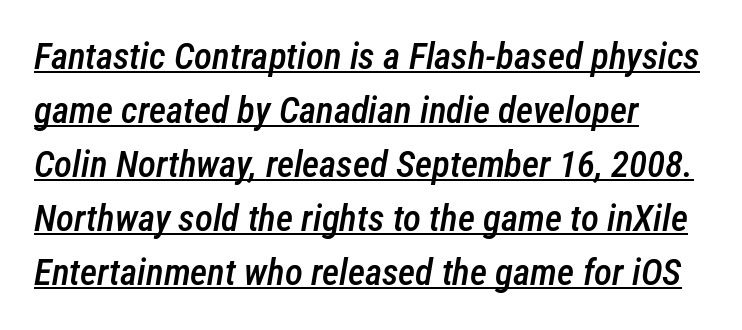
The image shows 37 px semibold, condensed type, italic (leaning right); set left-aligned, normal line spacing (1.46x), normal letter spacing, underlined; low stroke contrast and a medium x-height.
